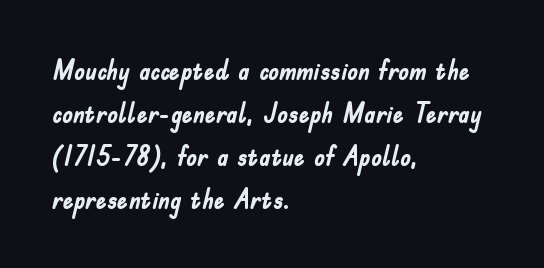
Q: Is the text bold? A: Yes.
Q: Is the text italic (slanted)? A: Yes.
Q: Is the text underlined? A: No.
Q: How is the paragraph aligned? A: Left-aligned.
Q: Is the spacing between letters normal or unusually wide? A: Normal.
Q: Is the spacing between lines tight, normal or loose? A: Normal.
